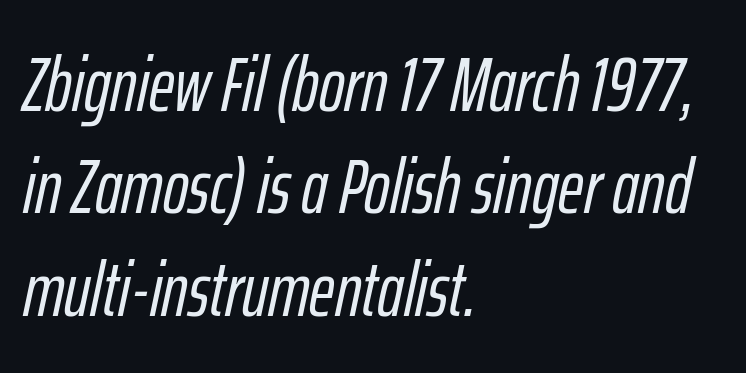
Q: Is the text italic (slanted)? A: Yes, it leans right by about 12 degrees.
Q: Is the text underlined? A: No.
Q: How is the paragraph aligned? A: Left-aligned.
Q: Is the spacing between letters normal or unusually wide? A: Normal.
Q: Is the spacing between lines tight, normal or loose? A: Normal.
Q: Width (condensed, normal, or wide)? A: Condensed.
Q: Stroke contrast? A: Low.
Q: x-height? A: Medium.
Q: Monospaced? A: No.
